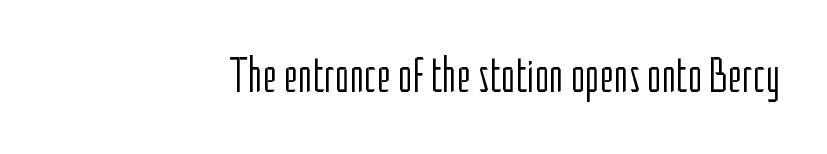
{"serif": "no", "italic": "no", "bold": "no", "weight": "light", "width": "condensed", "stroke_contrast": "low", "x_height": "medium", "monospaced": "no", "underline": "no", "letter_spacing": "normal", "letter_spacing_em": 0.0, "glyph_px": 49}
